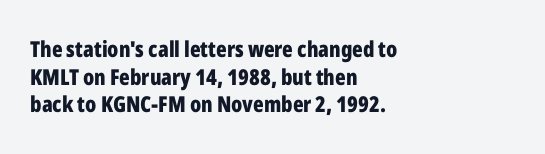
These words are printed bold, with thick strokes throughout. The string is rendered with underlining switched off. What's the leading like? Ordinary, nothing unusual. Tracking value appears to be zero — textbook default spacing. This rendering uses left alignment, leaving the right contour irregular. Every stem runs plumb, perpendicular to the baseline.
